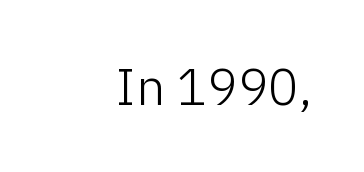
Underline: absent. Nothing heavy about these letters — not bold at all. The letters sit at their default tracking, neither squeezed nor spread. Looks like regular typesetting: each glyph gets only the width it needs. The lettering holds an erect, upright posture throughout.
